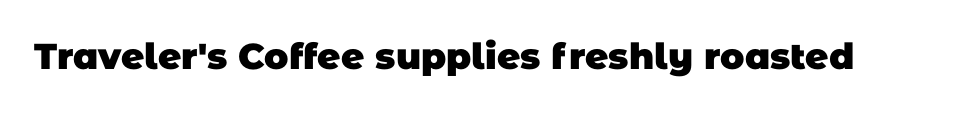
Q: Is the text bold? A: Yes.
Q: Is the typeface a serif or a sans-serif typeface? A: Sans-serif.
Q: Is the text underlined? A: No.
Q: Is the spacing between letters normal or unusually wide? A: Normal.
Q: Width (condensed, normal, or wide)? A: Normal.
Q: Stroke contrast? A: Low.
Q: x-height? A: Large.
Q: Monospaced? A: No.
